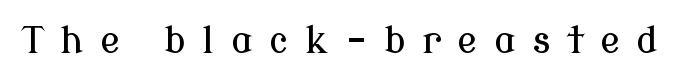
The face used here is rendered with a markedly widened letterfit. In terms of letterform style, serifs are clearly present. This sample uses an upright cut, with every glyph sitting square on the baseline. Character widths vary here, with narrow letters taking less room than wide ones. Any mark beneath the type? The region is blank.
